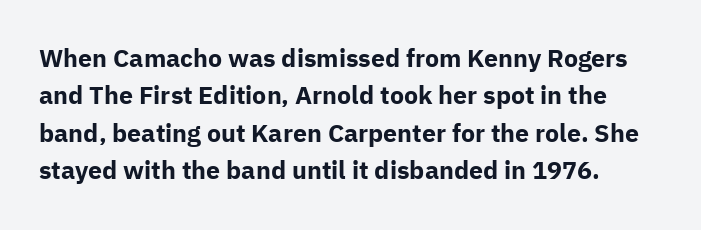
The image shows 25 px bold type, upright; set normal line spacing (1.5x), normal letter spacing, not underlined.
